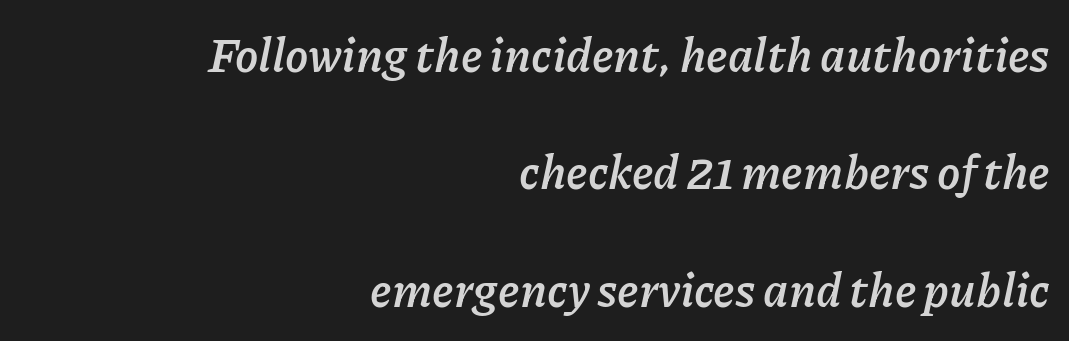
Q: Is the text bold? A: Yes.
Q: Is the text italic (slanted)? A: Yes, it leans right by about 11 degrees.
Q: Is the text underlined? A: No.
Q: How is the paragraph aligned? A: Right-aligned.
Q: Is the spacing between letters normal or unusually wide? A: Normal.
Q: Is the spacing between lines tight, normal or loose? A: Loose.
Q: Width (condensed, normal, or wide)? A: Normal.
Q: Stroke contrast? A: Low.
Q: x-height? A: Medium.
Q: Monospaced? A: No.
